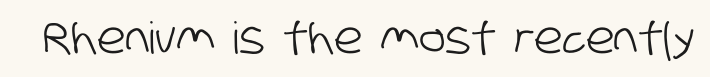
The image shows 44 px condensed sans-serif type; set normal letter spacing, not underlined; low stroke contrast and a large x-height.
